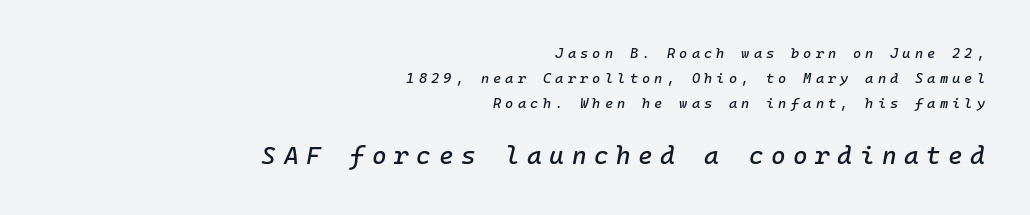
Q: Is the text italic (slanted)? A: Yes, it leans right by about 10 degrees.
Q: Is the text underlined? A: No.
Q: How is the paragraph aligned? A: Right-aligned.
Q: Is the spacing between letters normal or unusually wide? A: Unusually wide.
Q: Which block of text is set in a larger size, the first (top) or the second (bottom)? A: The second (bottom) one.
